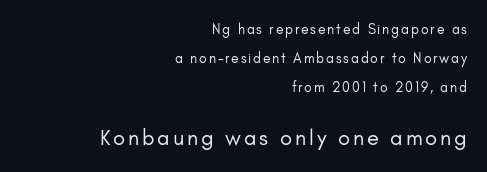
The image shows 22 px text type, upright; set right-aligned, loose line spacing (2.06x), not underlined; the second (bottom) block is 1.57x larger.
